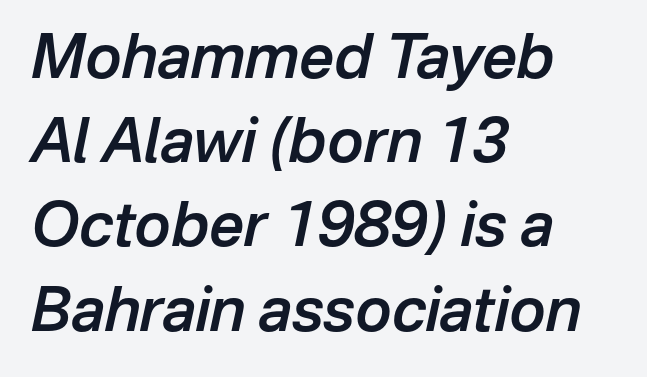
The image shows 61 px semibold type, italic (leaning right); set left-aligned, normal line spacing (1.38x), normal letter spacing, not underlined; low stroke contrast and a medium x-height.
